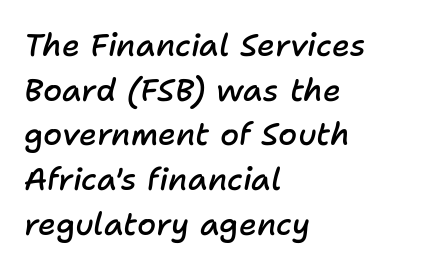
Q: Is the text bold? A: Semi-bold.
Q: Is the text italic (slanted)? A: Yes, it leans right by about 11 degrees.
Q: Is the text underlined? A: No.
Q: How is the paragraph aligned? A: Left-aligned.
Q: Is the spacing between letters normal or unusually wide? A: Normal.
Q: Is the spacing between lines tight, normal or loose? A: Normal.
Q: Width (condensed, normal, or wide)? A: Normal.
Q: Stroke contrast? A: Low.
Q: x-height? A: Medium.
Q: Monospaced? A: No.
